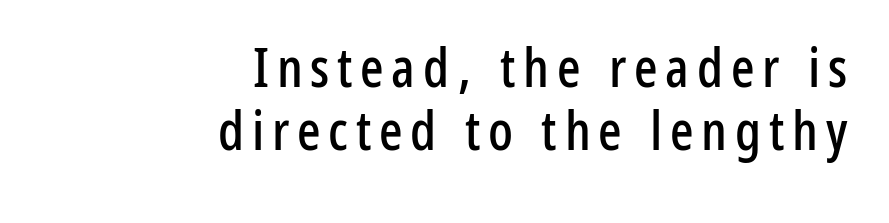
{"serif": "no", "italic": "no", "width": "condensed", "stroke_contrast": "low", "x_height": "medium", "monospaced": "no", "underline": "no", "align": "right", "line_spacing": "tight", "line_spacing_ratio": 1.15, "glyph_px": 55}
